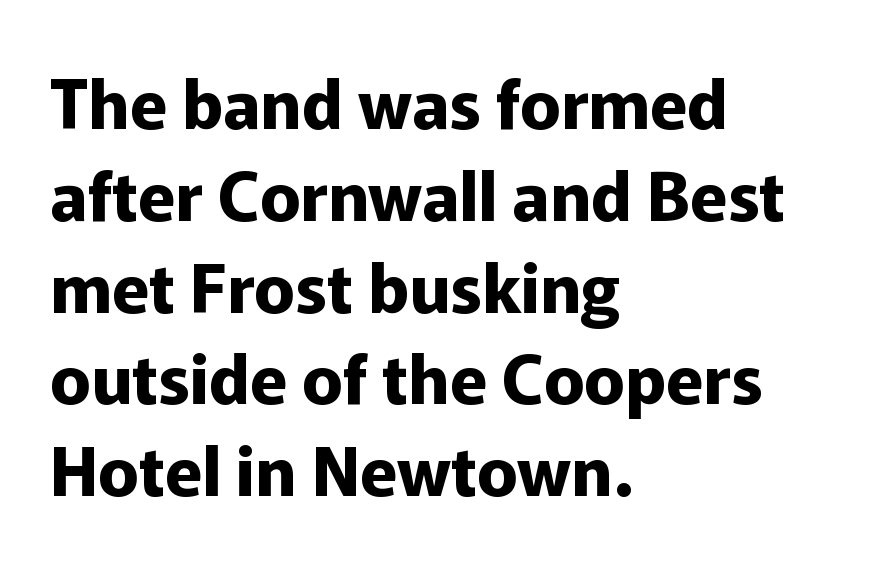
The image shows 68 px bold sans-serif type, upright; set left-aligned, normal line spacing (1.35x), normal letter spacing, not underlined; low stroke contrast and a medium x-height.
